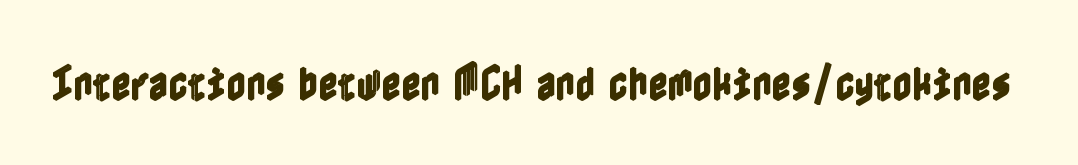
Q: Is the text italic (slanted)? A: No, it is upright.
Q: Is the text underlined? A: No.
Q: Is the spacing between letters normal or unusually wide? A: Normal.
Q: Width (condensed, normal, or wide)? A: Condensed.
Q: x-height? A: Medium.
